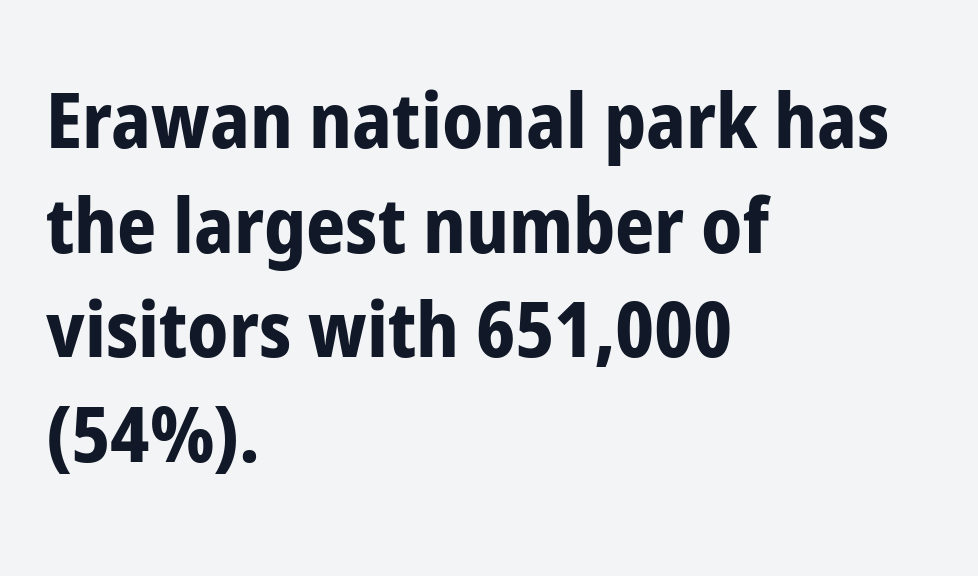
Q: Is the text bold? A: Yes.
Q: Is the text italic (slanted)? A: No, it is upright.
Q: Is the typeface a serif or a sans-serif typeface? A: Sans-serif.
Q: Is the text underlined? A: No.
Q: How is the paragraph aligned? A: Left-aligned.
Q: Is the spacing between letters normal or unusually wide? A: Normal.
Q: Is the spacing between lines tight, normal or loose? A: Normal.
Q: Width (condensed, normal, or wide)? A: Condensed.
Q: Stroke contrast? A: Low.
Q: x-height? A: Medium.
Q: Monospaced? A: No.
